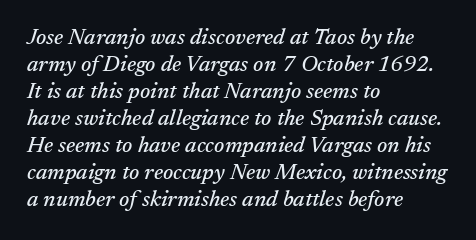
Q: Is the text italic (slanted)? A: Yes, it leans right by about 17 degrees.
Q: Is the text underlined? A: No.
Q: How is the paragraph aligned? A: Left-aligned.
Q: Is the spacing between letters normal or unusually wide? A: Normal.
